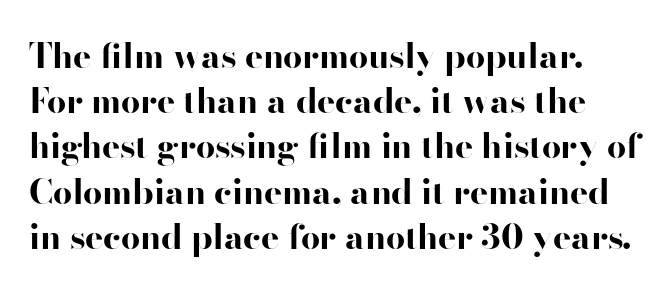
Q: Is the text bold? A: Yes.
Q: Is the text italic (slanted)? A: No, it is upright.
Q: Is the typeface a serif or a sans-serif typeface? A: Sans-serif.
Q: Is the text underlined? A: No.
Q: Is the spacing between letters normal or unusually wide? A: Normal.
Q: Is the spacing between lines tight, normal or loose? A: Normal.
Q: Width (condensed, normal, or wide)? A: Wide.
Q: Stroke contrast? A: High.
Q: x-height? A: Small.
Q: Monospaced? A: No.
